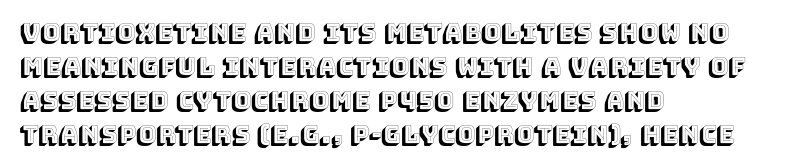
The image shows 24 px text type, upright; set left-aligned, normal line spacing (1.41x), normal letter spacing, not underlined.
